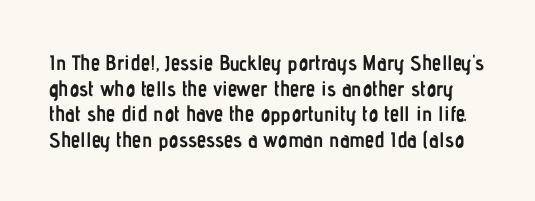
The image shows 21 px bold type, upright; set line spacing 1.22x, normal letter spacing, not underlined.
